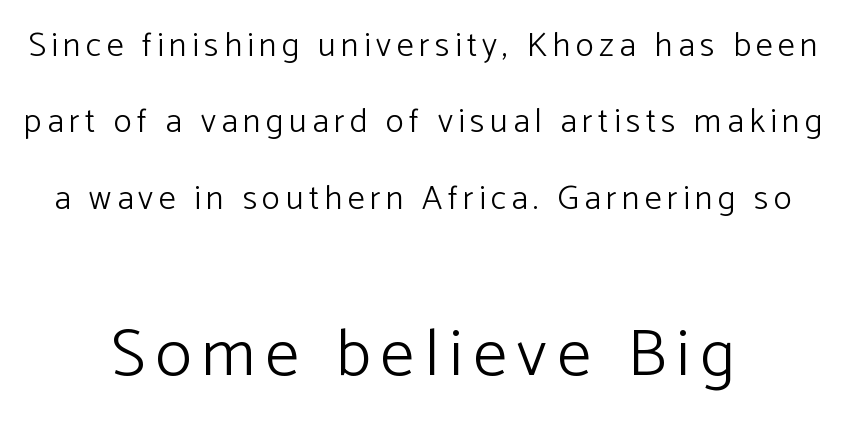
The image shows 67 px light sans-serif type, upright; set centered, loose line spacing (2.25x), not underlined; the second (bottom) block is 1.97x larger; low stroke contrast and a medium x-height.
